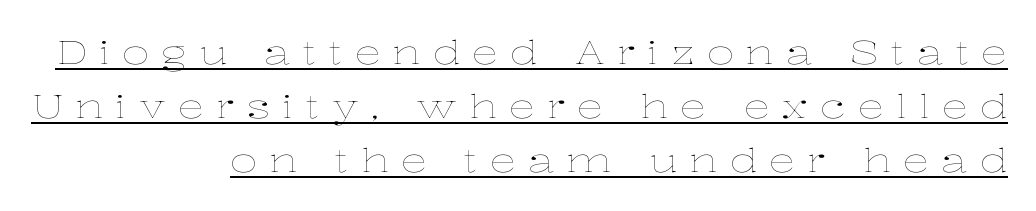
The image shows 33 px thin, wide type, upright; set right-aligned, normal line spacing (1.63x), unusually wide letter spacing (+0.37 em), underlined; low stroke contrast and a medium x-height.
